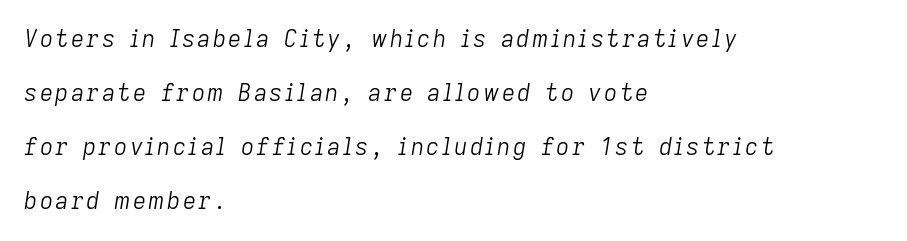
Q: Is the text bold? A: No.
Q: Is the text italic (slanted)? A: Yes, it leans right by about 9 degrees.
Q: Is the text underlined? A: No.
Q: How is the paragraph aligned? A: Left-aligned.
Q: Is the spacing between lines tight, normal or loose? A: Loose.
